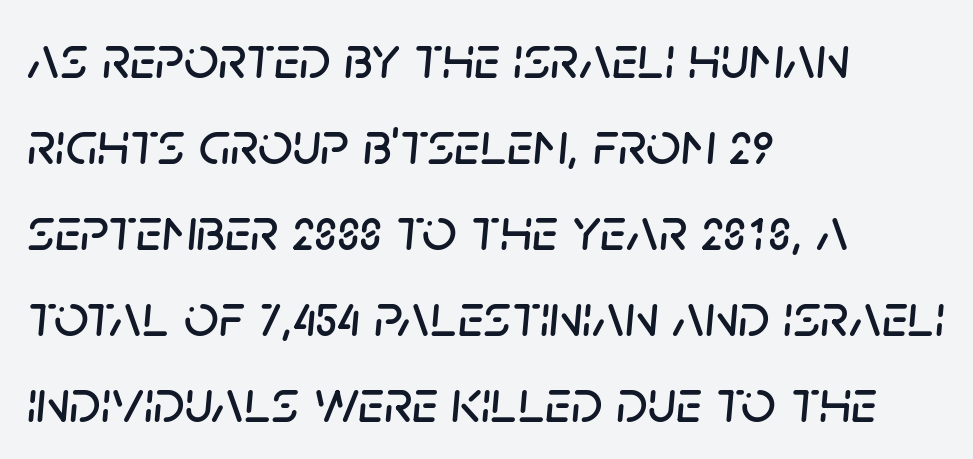
{"italic": "yes", "lean": "right", "slant_degrees": 5, "width": "normal", "stroke_contrast": "low", "x_height": "large", "monospaced": "no", "underline": "no", "align": "left", "line_spacing": "normal", "line_spacing_ratio": 1.41, "letter_spacing": "normal", "letter_spacing_em": 0.0, "glyph_px": 61}
